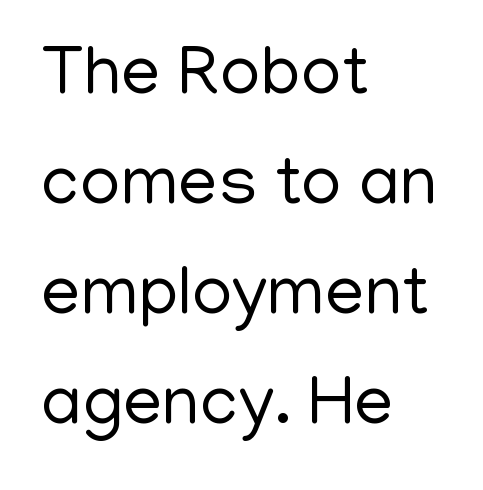
Q: Is the text bold? A: No.
Q: Is the text italic (slanted)? A: No, it is upright.
Q: Is the typeface a serif or a sans-serif typeface? A: Sans-serif.
Q: Is the text underlined? A: No.
Q: How is the paragraph aligned? A: Left-aligned.
Q: Is the spacing between letters normal or unusually wide? A: Normal.
Q: Is the spacing between lines tight, normal or loose? A: Normal.
Q: Width (condensed, normal, or wide)? A: Normal.
Q: Stroke contrast? A: Low.
Q: x-height? A: Medium.
Q: Monospaced? A: No.
